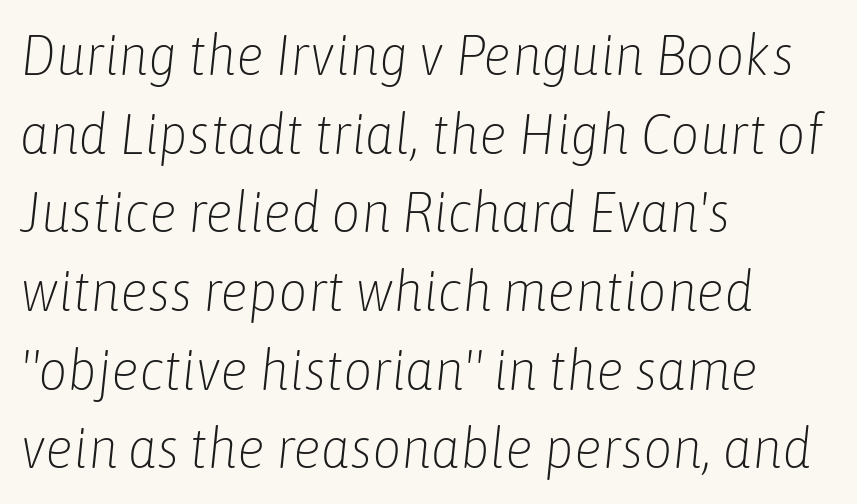
{"italic": "yes", "lean": "right", "slant_degrees": 6, "bold": "no", "weight": "light", "width": "condensed", "stroke_contrast": "low", "x_height": "medium", "monospaced": "no", "underline": "no", "align": "left", "line_spacing": "normal", "line_spacing_ratio": 1.38, "letter_spacing": "normal", "letter_spacing_em": 0.0, "glyph_px": 57}
